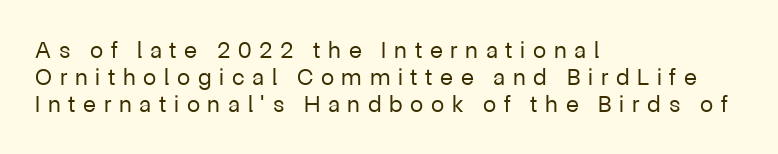
Q: Is the text bold? A: No.
Q: Is the text italic (slanted)? A: No, it is upright.
Q: Is the text underlined? A: No.
Q: How is the paragraph aligned? A: Left-aligned.
Q: Is the spacing between letters normal or unusually wide? A: Unusually wide.
Q: Is the spacing between lines tight, normal or loose? A: Tight.
